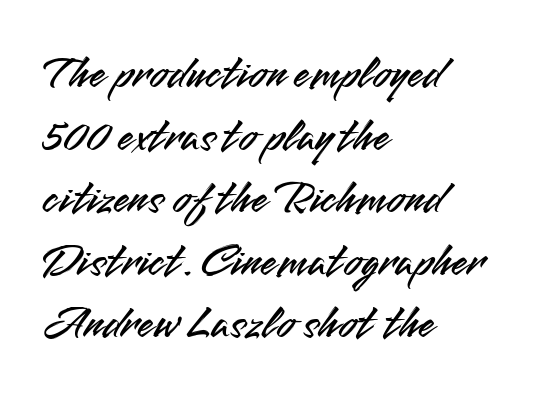
Q: Is the text italic (slanted)? A: Yes.
Q: Is the typeface a serif or a sans-serif typeface? A: Sans-serif.
Q: Is the text underlined? A: No.
Q: How is the paragraph aligned? A: Left-aligned.
Q: Is the spacing between letters normal or unusually wide? A: Normal.
Q: Is the spacing between lines tight, normal or loose? A: Normal.
Q: Width (condensed, normal, or wide)? A: Normal.
Q: Stroke contrast? A: Medium.
Q: x-height? A: Small.
Q: Monospaced? A: No.
